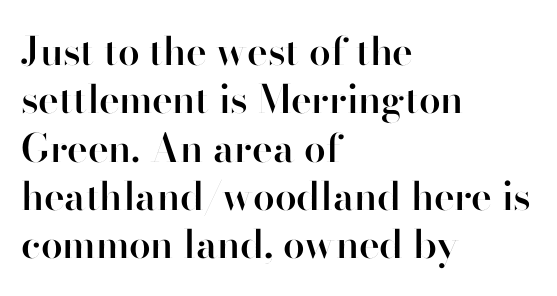
The passage shown is typeset with a sans-serif family. A typesetter would call this proportional, since set widths differ per character. The letters are semibold — heavier than regular but short of a full bold. This sample uses an upright cut, with every glyph sitting square on the baseline. These lines keep a tight, regular rhythm from letter to letter.
